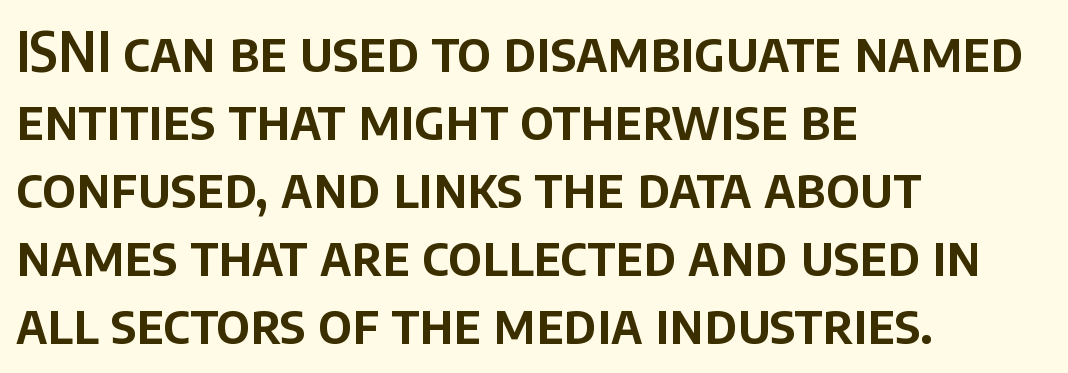
The image shows 54 px sans-serif type, upright; set left-aligned, normal line spacing (1.26x), normal letter spacing, not underlined; low stroke contrast and a large x-height.
